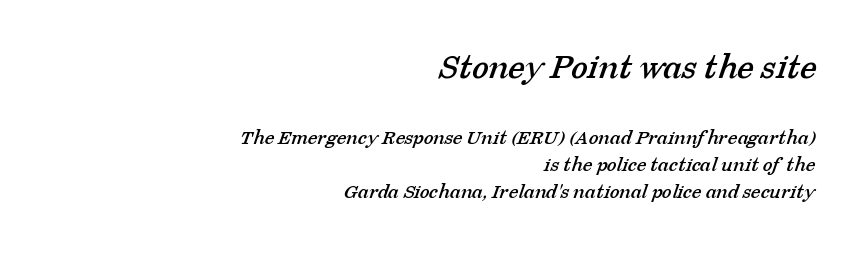
Q: Is the typeface a serif or a sans-serif typeface? A: Serif.
Q: Is the text underlined? A: No.
Q: How is the paragraph aligned? A: Right-aligned.
Q: Is the spacing between letters normal or unusually wide? A: Normal.
Q: Which block of text is set in a larger size, the first (top) or the second (bottom)? A: The first (top) one.
Q: Width (condensed, normal, or wide)? A: Normal.
Q: Stroke contrast? A: Low.
Q: x-height? A: Medium.
Q: Monospaced? A: No.
